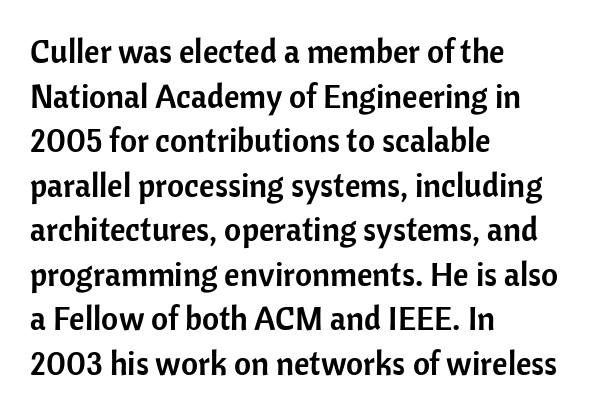
Descenders are the only things crossing below the line. These lines sit exactly where default settings would place them. Check where the strokes stop: nothing finishes them off — pure sans. Reading down the block, your eye returns to a fixed left position each line. This is roman type, the default non-slanted kind. Caption: standard tracking, unaltered.
